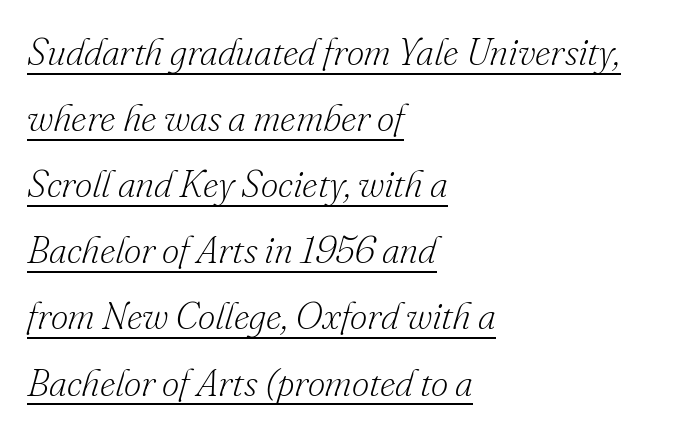
{"serif": "yes", "italic": "yes", "lean": "right", "slant_degrees": 16, "bold": "no", "weight": "light", "width": "normal", "stroke_contrast": "low", "x_height": "small", "monospaced": "no", "underline": "yes", "align": "left", "line_spacing_ratio": 1.74, "letter_spacing": "normal", "letter_spacing_em": 0.0, "glyph_px": 38}
